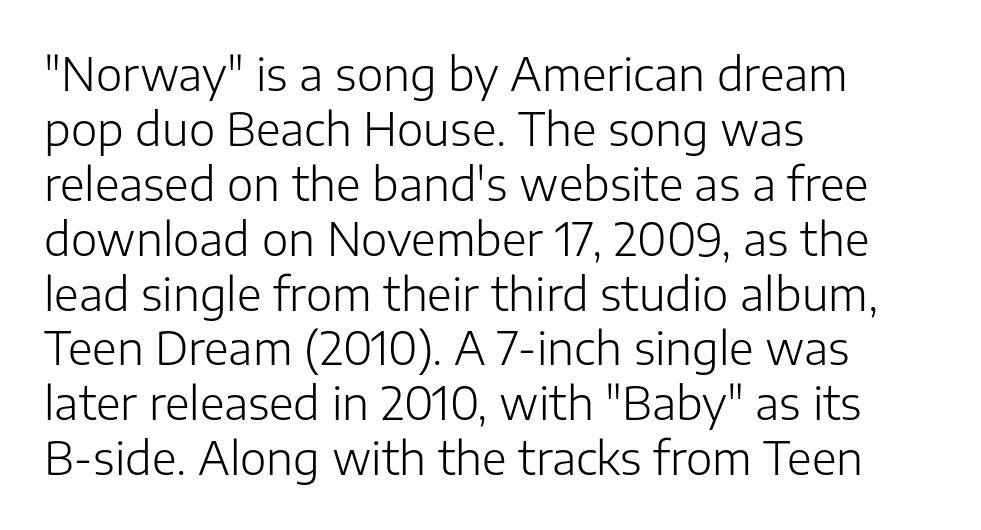
{"serif": "no", "italic": "no", "bold": "no", "weight": "light", "width": "normal", "stroke_contrast": "low", "x_height": "medium", "monospaced": "no", "underline": "no", "align": "left", "line_spacing_ratio": 1.22, "letter_spacing": "normal", "letter_spacing_em": 0.0, "glyph_px": 45}
